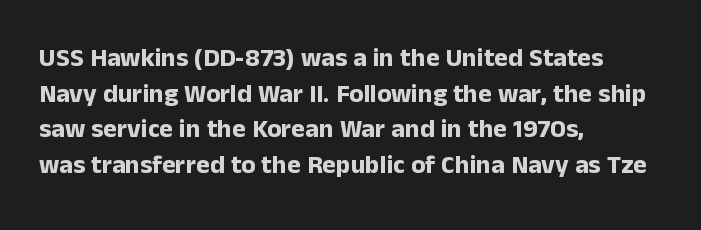
Q: Is the text bold? A: Yes.
Q: Is the text italic (slanted)? A: No, it is upright.
Q: Is the text underlined? A: No.
Q: How is the paragraph aligned? A: Left-aligned.
Q: Is the spacing between letters normal or unusually wide? A: Normal.
Q: Is the spacing between lines tight, normal or loose? A: Normal.
